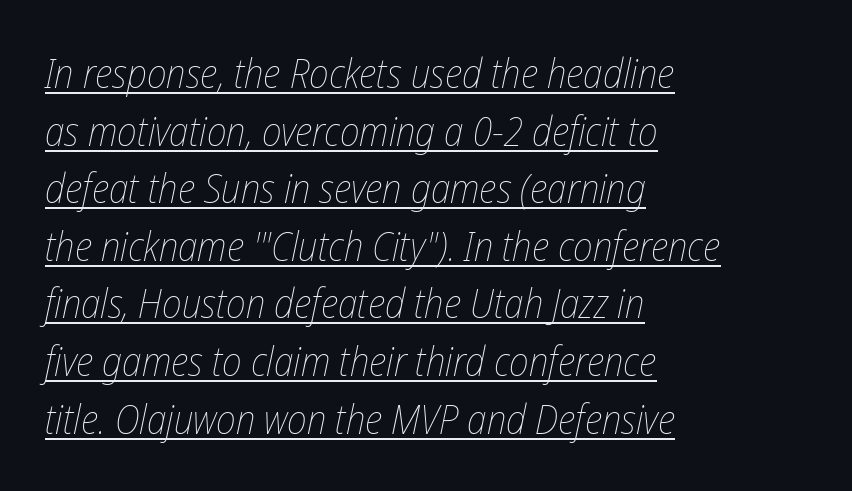
The passage is arranged the way most books set body copy — flush left. A typesetter would call this zero additional tracking. No letter is thick-stroked: the sample isn't bold. Quick note: underline on. The passage shown leans; its letterforms are oblique. Each new line begins a customary step beneath the previous one.
